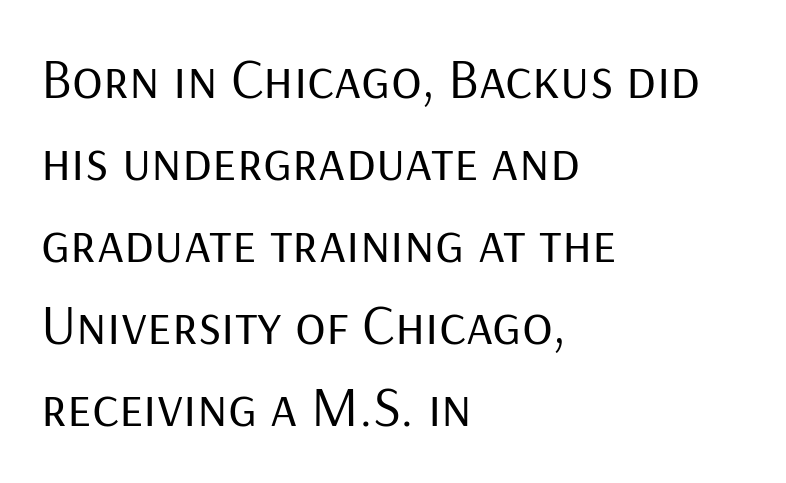
Is the type heavy? It reads as light-to-regular instead. Do the letters lean? They stand straight. This rendering leaves character spacing at its baseline value. Lines of text with bare space underneath. Reading down the block, your eye returns to a fixed left position each line.
